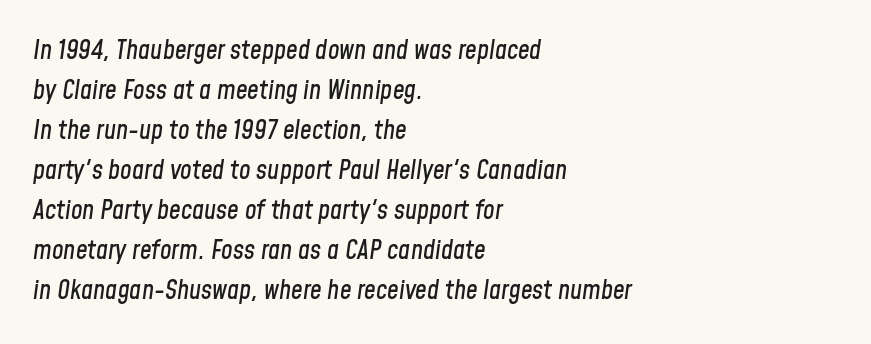
Q: Is the text italic (slanted)? A: Yes, it leans right by about 8 degrees.
Q: Is the text underlined? A: No.
Q: How is the paragraph aligned? A: Left-aligned.
Q: Is the spacing between letters normal or unusually wide? A: Normal.
Q: Is the spacing between lines tight, normal or loose? A: Normal.
